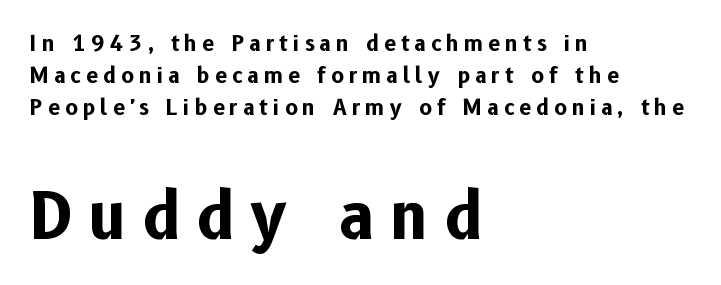
Q: Is the text bold? A: Yes.
Q: Is the text italic (slanted)? A: No, it is upright.
Q: Is the typeface a serif or a sans-serif typeface? A: Sans-serif.
Q: Is the text underlined? A: No.
Q: How is the paragraph aligned? A: Left-aligned.
Q: Is the spacing between letters normal or unusually wide? A: Unusually wide.
Q: Is the spacing between lines tight, normal or loose? A: Normal.
Q: Which block of text is set in a larger size, the first (top) or the second (bottom)? A: The second (bottom) one.
Q: Width (condensed, normal, or wide)? A: Normal.
Q: Stroke contrast? A: Low.
Q: x-height? A: Medium.
Q: Monospaced? A: No.
